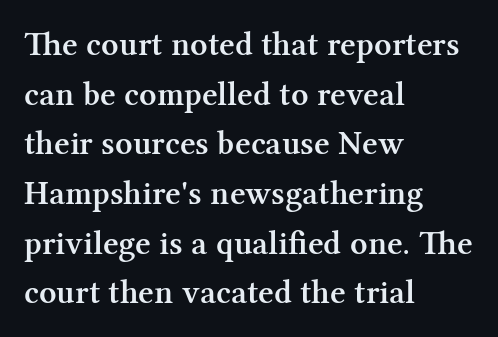
{"serif": "yes", "italic": "no", "bold": "semi", "weight": "semibold", "width": "normal", "stroke_contrast": "medium", "x_height": "medium", "monospaced": "no", "underline": "no", "align": "left", "line_spacing": "normal", "line_spacing_ratio": 1.46, "letter_spacing": "normal", "letter_spacing_em": 0.0, "glyph_px": 34}
